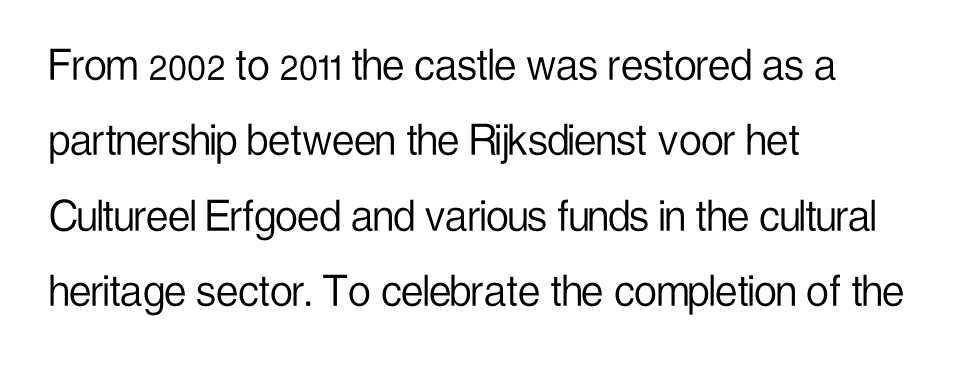
Q: Is the text bold? A: No.
Q: Is the text italic (slanted)? A: No, it is upright.
Q: Is the typeface a serif or a sans-serif typeface? A: Sans-serif.
Q: Is the text underlined? A: No.
Q: How is the paragraph aligned? A: Left-aligned.
Q: Is the spacing between letters normal or unusually wide? A: Normal.
Q: Is the spacing between lines tight, normal or loose? A: Normal.
Q: Width (condensed, normal, or wide)? A: Condensed.
Q: Stroke contrast? A: Low.
Q: x-height? A: Medium.
Q: Monospaced? A: No.
